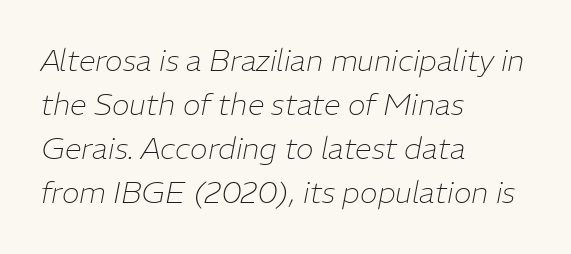
The image shows 30 px thin type, italic (leaning right); set left-aligned, normal line spacing (1.47x), normal letter spacing, not underlined; low stroke contrast and a medium x-height.
